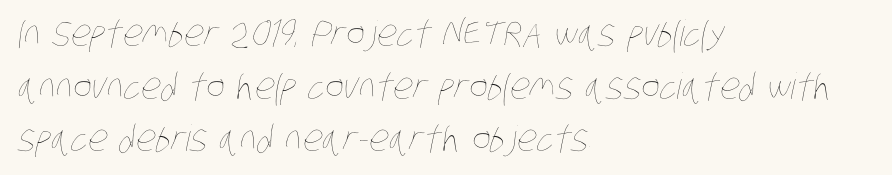
The image shows 36 px thin, condensed type; set left-aligned, normal line spacing (1.46x), normal letter spacing, not underlined; low stroke contrast and a large x-height.
